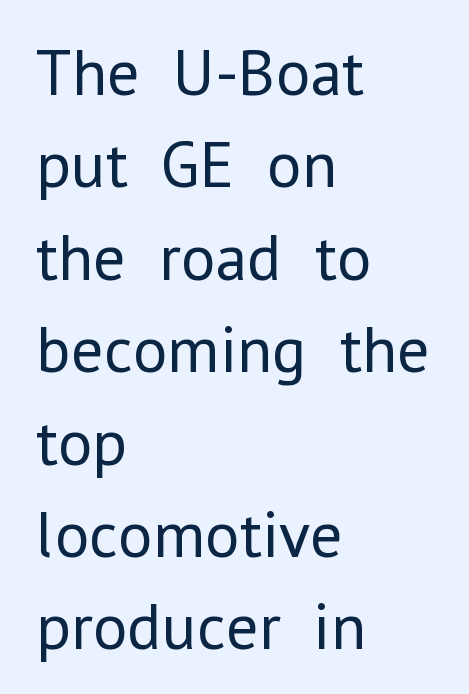
Q: Is the text bold? A: No.
Q: Is the text italic (slanted)? A: No, it is upright.
Q: Is the typeface a serif or a sans-serif typeface? A: Sans-serif.
Q: Is the text underlined? A: No.
Q: How is the paragraph aligned? A: Left-aligned.
Q: Is the spacing between letters normal or unusually wide? A: Normal.
Q: Is the spacing between lines tight, normal or loose? A: Normal.
Q: Width (condensed, normal, or wide)? A: Normal.
Q: Stroke contrast? A: Low.
Q: x-height? A: Medium.
Q: Monospaced? A: No.
